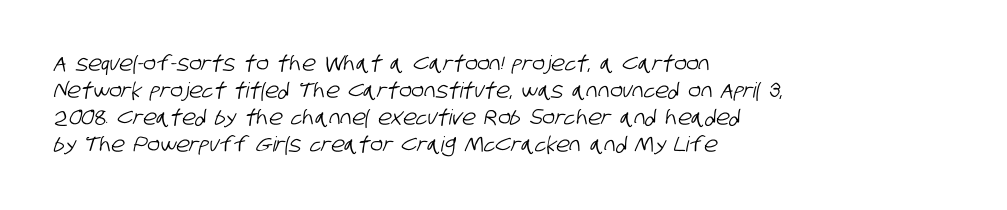
A normal amount of white space separates one row of letters from the next. Compared with typical body copy, the letter spacing here is the same. The space beneath each line is pristine and unruled. The lines in this sample share a left origin and differ only in where they stop.
